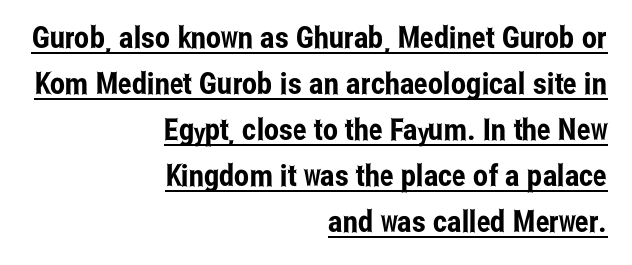
{"serif": "no", "italic": "no", "width": "condensed", "stroke_contrast": "low", "x_height": "medium", "monospaced": "no", "underline": "yes", "align": "right", "line_spacing": "normal", "line_spacing_ratio": 1.53, "letter_spacing": "normal", "letter_spacing_em": 0.0, "glyph_px": 30}
